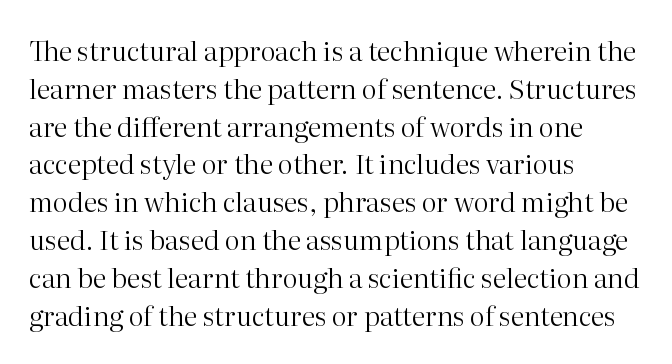
The image shows 27 px text type, upright; set left-aligned, normal line spacing (1.4x), normal letter spacing, not underlined.
